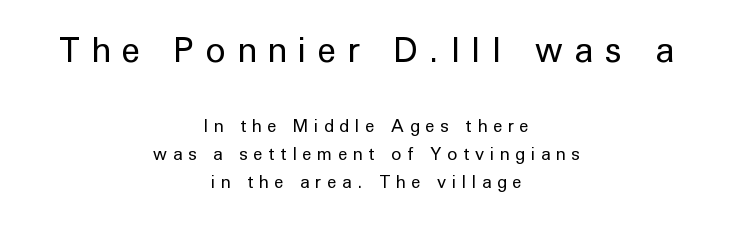
Q: Is the text bold? A: No.
Q: Is the text italic (slanted)? A: No, it is upright.
Q: Is the typeface a serif or a sans-serif typeface? A: Sans-serif.
Q: Is the text underlined? A: No.
Q: How is the paragraph aligned? A: Centered.
Q: Is the spacing between letters normal or unusually wide? A: Unusually wide.
Q: Is the spacing between lines tight, normal or loose? A: Normal.
Q: Which block of text is set in a larger size, the first (top) or the second (bottom)? A: The first (top) one.
Q: Width (condensed, normal, or wide)? A: Normal.
Q: Stroke contrast? A: Low.
Q: x-height? A: Medium.
Q: Monospaced? A: No.
